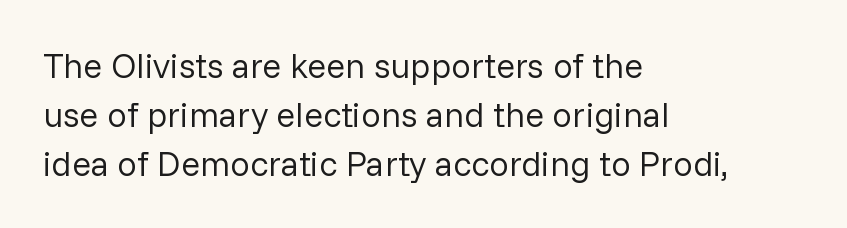
{"serif": "no", "italic": "no", "bold": "no", "weight": "regular", "width": "normal", "stroke_contrast": "low", "x_height": "medium", "monospaced": "no", "underline": "no", "align": "left", "line_spacing": "normal", "line_spacing_ratio": 1.4, "letter_spacing": "normal", "letter_spacing_em": 0.0, "glyph_px": 35}
